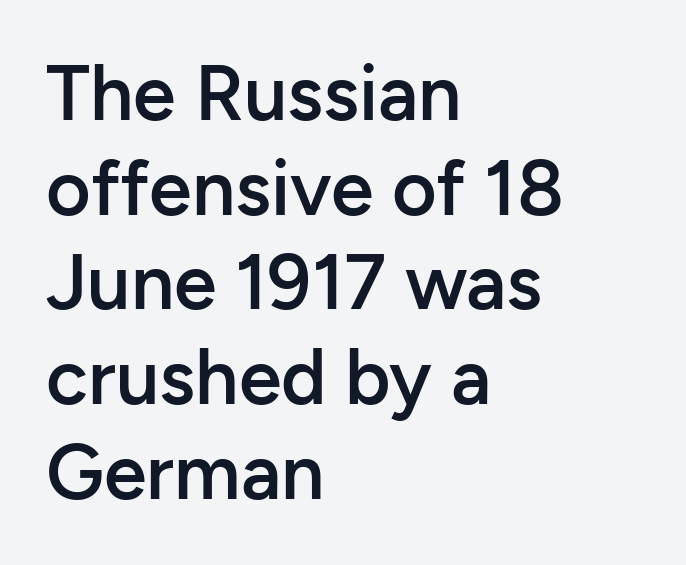
The passage shown has conventional tracking throughout. The letters are semibold — heavier than regular but short of a full bold. The ragged edge is on the right, which tells us the setting is flush left. Nope, not italic — everything's standing straight.
